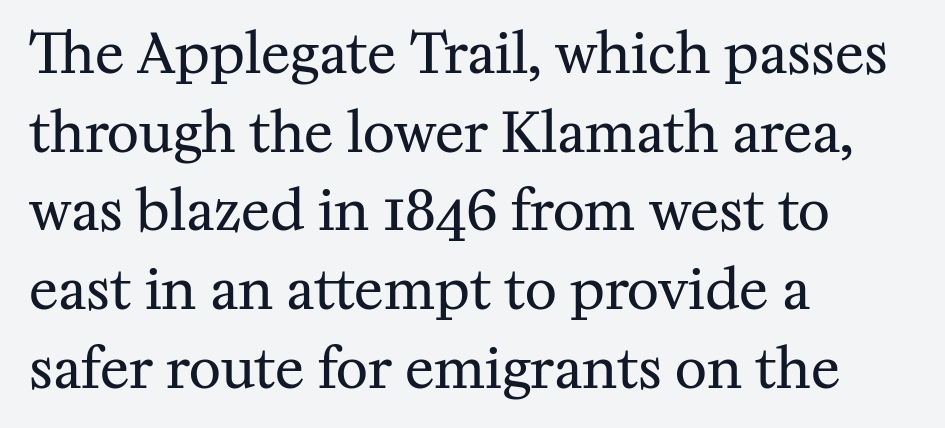
{"serif": "yes", "italic": "no", "bold": "no", "weight": "regular", "width": "normal", "stroke_contrast": "medium", "x_height": "medium", "monospaced": "no", "underline": "no", "align": "left", "line_spacing": "normal", "line_spacing_ratio": 1.43, "letter_spacing": "normal", "letter_spacing_em": 0.0, "glyph_px": 55}
